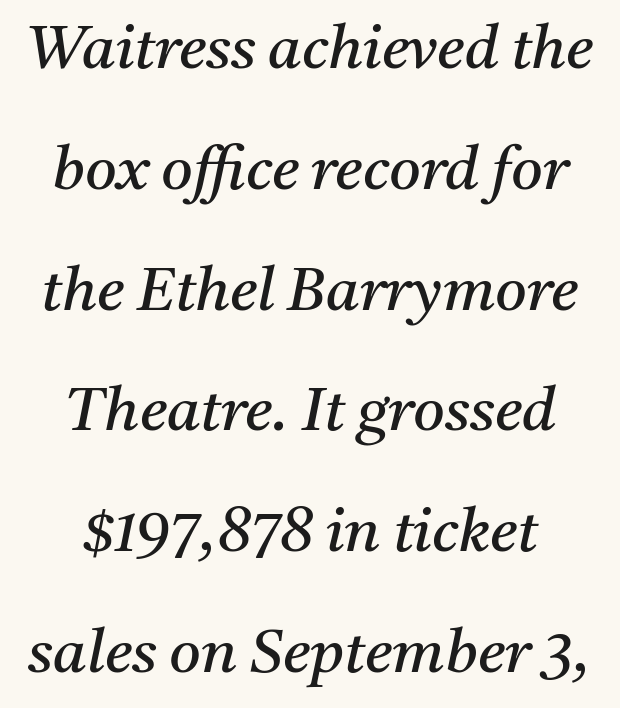
Q: Is the text bold? A: No.
Q: Is the text italic (slanted)? A: Yes, it leans right by about 11 degrees.
Q: Is the typeface a serif or a sans-serif typeface? A: Serif.
Q: Is the text underlined? A: No.
Q: Is the spacing between letters normal or unusually wide? A: Normal.
Q: Is the spacing between lines tight, normal or loose? A: Loose.
Q: Width (condensed, normal, or wide)? A: Normal.
Q: Stroke contrast? A: Medium.
Q: x-height? A: Medium.
Q: Monospaced? A: No.
